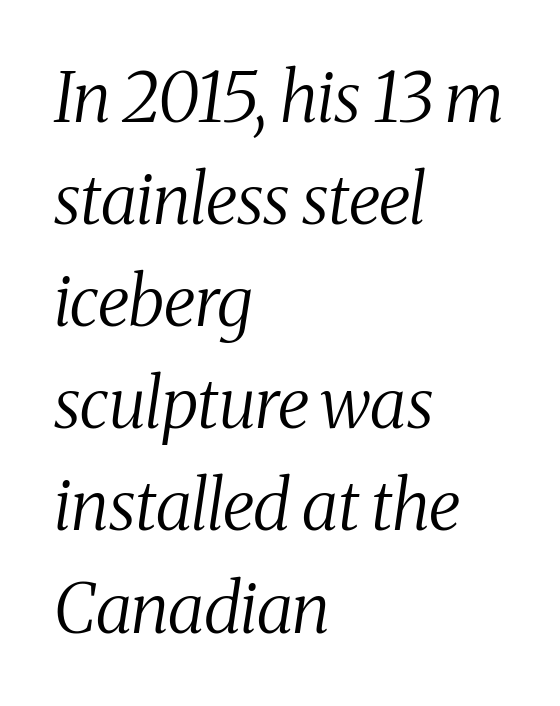
{"serif": "yes", "italic": "yes", "lean": "right", "slant_degrees": 8, "bold": "no", "weight": "regular", "width": "condensed", "stroke_contrast": "medium", "x_height": "medium", "monospaced": "no", "underline": "no", "align": "left", "line_spacing": "normal", "line_spacing_ratio": 1.48, "letter_spacing": "normal", "letter_spacing_em": 0.0, "glyph_px": 69}
